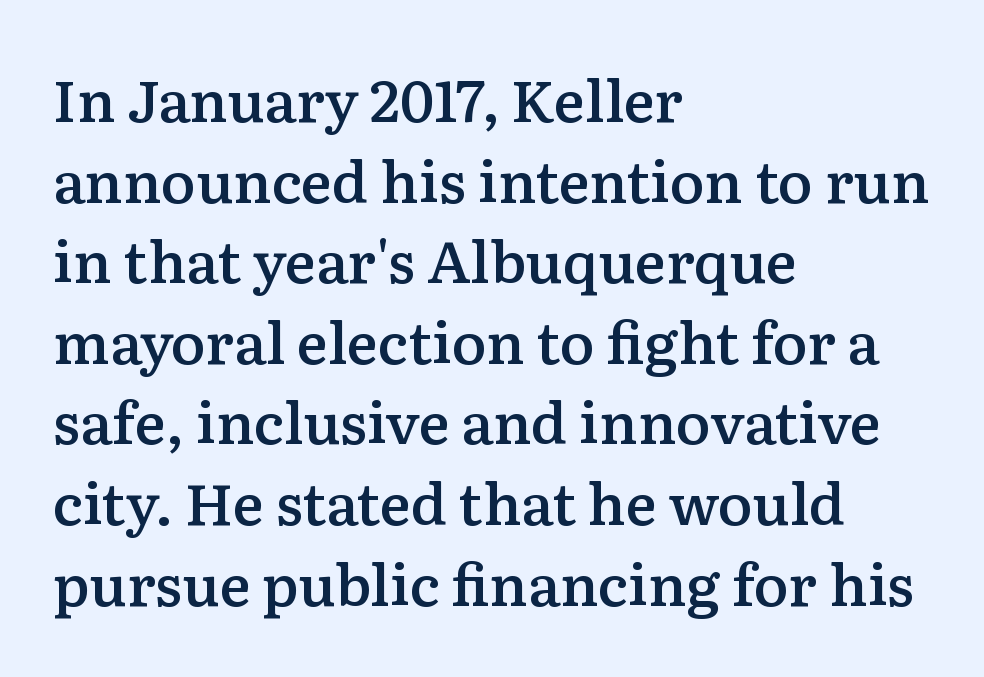
The image shows 58 px semibold serif type, upright; set left-aligned, normal line spacing (1.39x), normal letter spacing, not underlined; low stroke contrast and a medium x-height.
